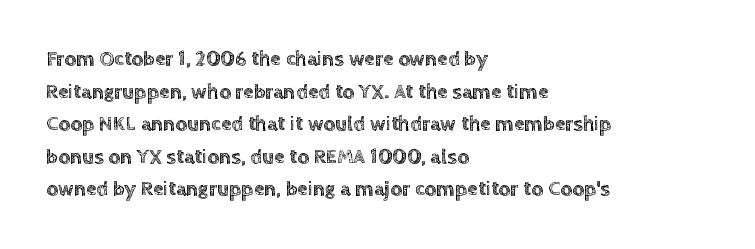
{"italic": "no", "underline": "no", "align": "left", "line_spacing": "normal", "line_spacing_ratio": 1.55, "letter_spacing": "normal", "letter_spacing_em": 0.0, "glyph_px": 21}
